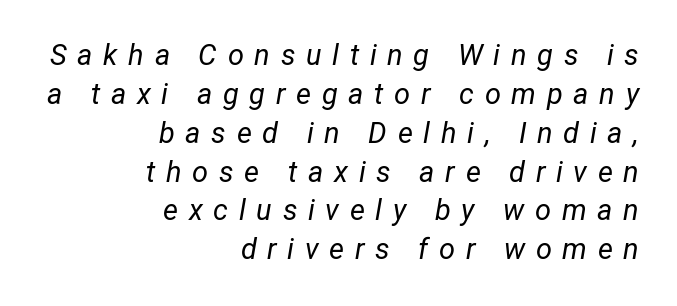
Q: Is the text bold? A: No.
Q: Is the text italic (slanted)? A: Yes, it leans right by about 12 degrees.
Q: Is the text underlined? A: No.
Q: How is the paragraph aligned? A: Right-aligned.
Q: Is the spacing between letters normal or unusually wide? A: Unusually wide.
Q: Is the spacing between lines tight, normal or loose? A: Normal.
Q: Width (condensed, normal, or wide)? A: Condensed.
Q: Stroke contrast? A: Low.
Q: x-height? A: Medium.
Q: Monospaced? A: No.
